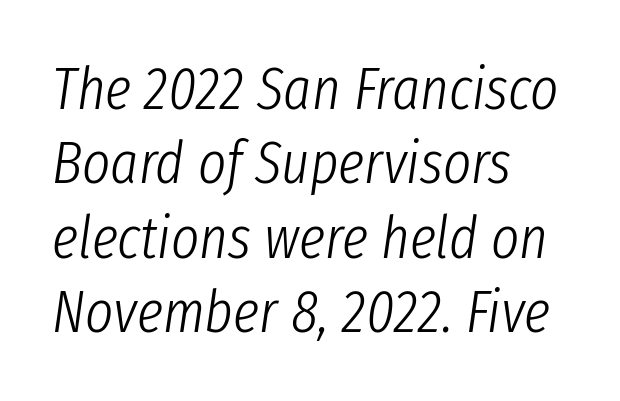
Here the glyphs are tracked normally, forming tight word shapes. Think of a printed novel: that variable character pitch is what you see here. Stroke mass is kept to a normal reading level or below. Teacher's note: observe the even left margin — that is flush-left alignment. A typesetter would mark this as italic. The space beneath each line is pristine and unruled.
